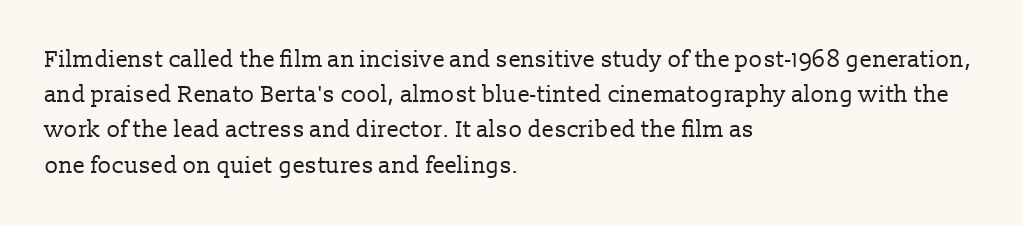
Q: Is the text bold? A: No.
Q: Is the text italic (slanted)? A: No, it is upright.
Q: Is the text underlined? A: No.
Q: How is the paragraph aligned? A: Left-aligned.
Q: Is the spacing between letters normal or unusually wide? A: Normal.
Q: Is the spacing between lines tight, normal or loose? A: Normal.
